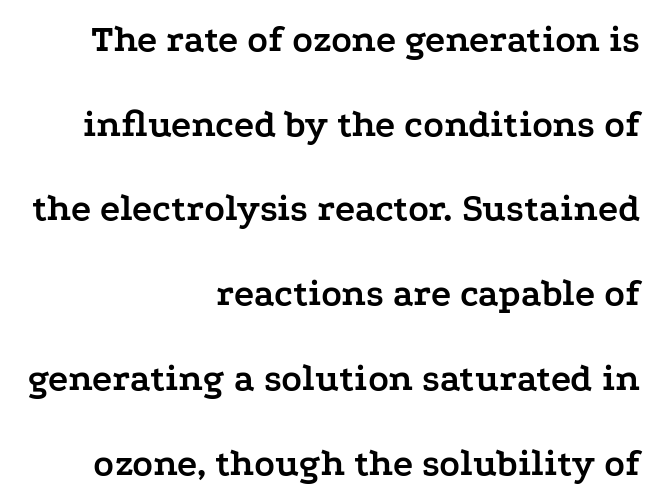
{"serif": "yes", "italic": "no", "bold": "yes", "weight": "semibold", "width": "wide", "stroke_contrast": "low", "x_height": "medium", "monospaced": "no", "underline": "no", "align": "right", "line_spacing": "loose", "line_spacing_ratio": 2.23, "letter_spacing": "normal", "letter_spacing_em": 0.0, "glyph_px": 38}
